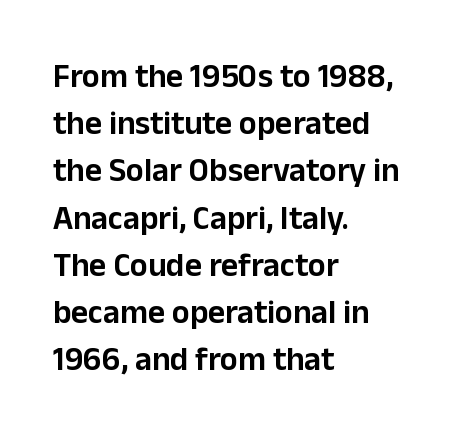
The image shows 33 px sans-serif type, upright; set left-aligned, normal line spacing (1.43x), normal letter spacing, not underlined; low stroke contrast and a medium x-height.
